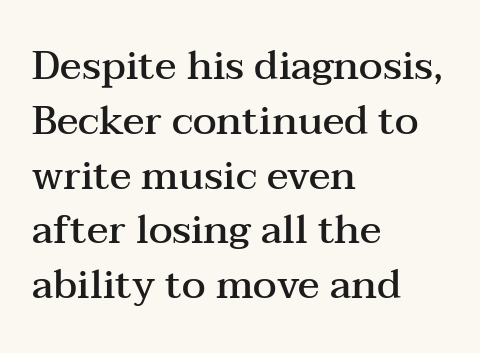
The image shows 40 px semibold, wide serif type, upright; set left-aligned, normal line spacing (1.37x), normal letter spacing, not underlined; medium stroke contrast and a medium x-height.
